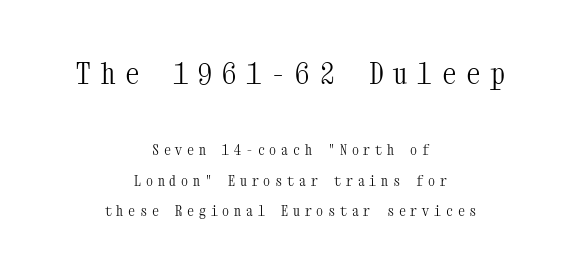
Does the lettering tilt? It doesn't — this is upright. The space between consecutive lines is lavish. The font is comparable to plain body text, perhaps lighter. Of the two passages, the one on top uses the larger point size.
